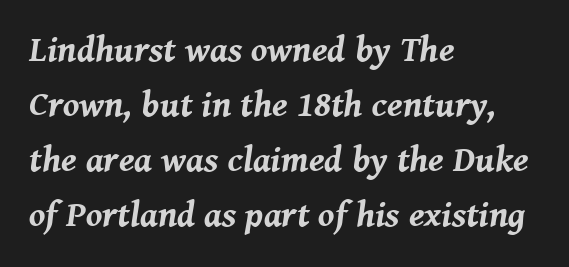
Q: Is the text bold? A: Yes.
Q: Is the text italic (slanted)? A: Yes, it leans right by about 8 degrees.
Q: Is the text underlined? A: No.
Q: How is the paragraph aligned? A: Left-aligned.
Q: Is the spacing between letters normal or unusually wide? A: Normal.
Q: Is the spacing between lines tight, normal or loose? A: Normal.
Q: Width (condensed, normal, or wide)? A: Normal.
Q: Stroke contrast? A: Medium.
Q: x-height? A: Medium.
Q: Monospaced? A: No.
